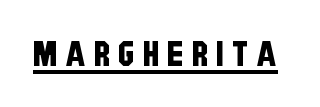
The glyphs in this specimen are sans serif. The passage shown has open, widely tracked lettering throughout. The rendering uses the underline text-decoration. Is this a fixed-width face? No — the glyphs have proportional, varying widths.
